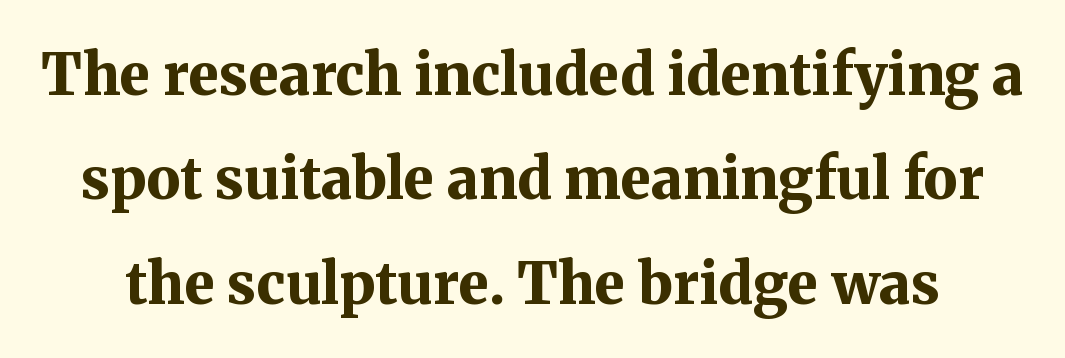
Serif or sans? Serif — the stroke terminals have little feet. Notice how the stems are strictly vertical — no italics here. Is this a fixed-width face? No — the glyphs have proportional, varying widths. Quick note: underline off.
